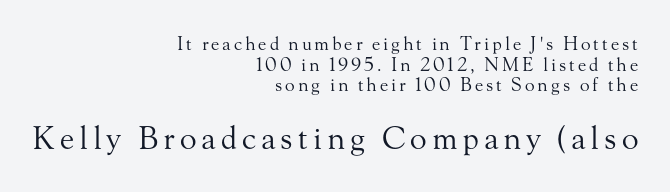
The image shows 31 px regular-weight serif type, upright; set right-aligned, tight line spacing (1.14x), not underlined; the second (bottom) block is 1.72x larger; medium stroke contrast and a small x-height.
